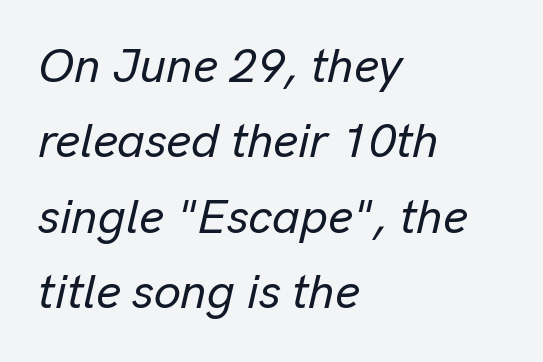
This rendering uses left alignment, leaving the right contour irregular. A typesetter would call this zero additional tracking. One glance says typical: line gaps are just what's usual. Italic? Definitely — the glyphs are oblique.
